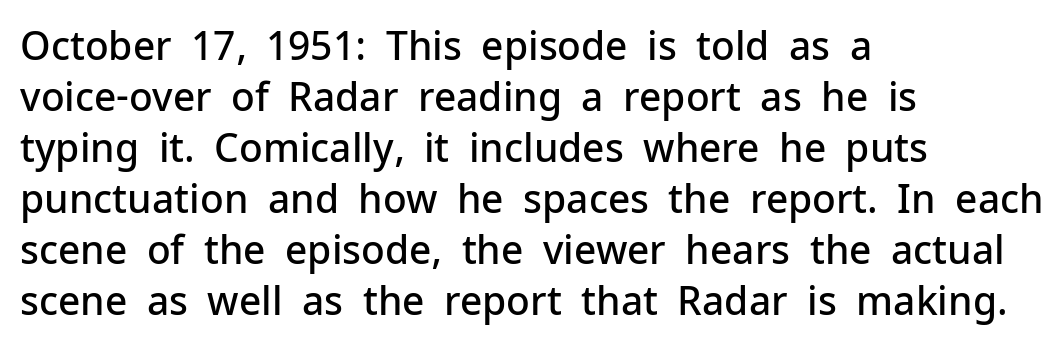
{"serif": "no", "italic": "no", "bold": "semi", "weight": "semibold", "width": "normal", "stroke_contrast": "low", "x_height": "medium", "monospaced": "no", "underline": "no", "align": "left", "line_spacing": "normal", "line_spacing_ratio": 1.31, "letter_spacing": "normal", "letter_spacing_em": 0.0, "glyph_px": 39}
